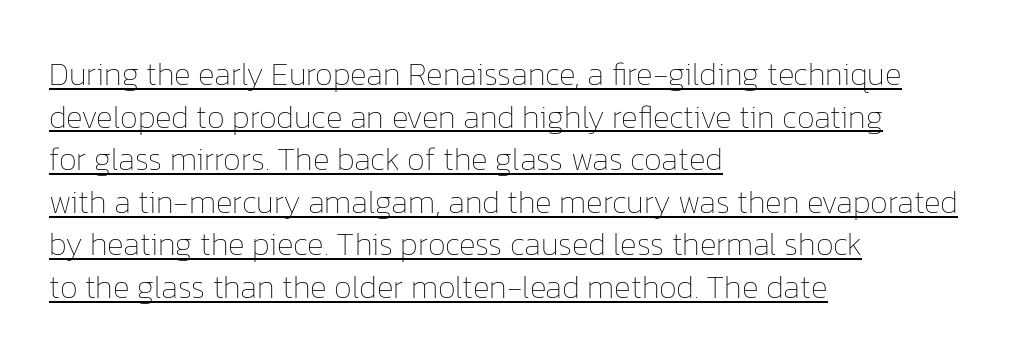
The image shows 32 px thin type, upright; set left-aligned, normal line spacing (1.33x), normal letter spacing, underlined; low stroke contrast and a medium x-height.
